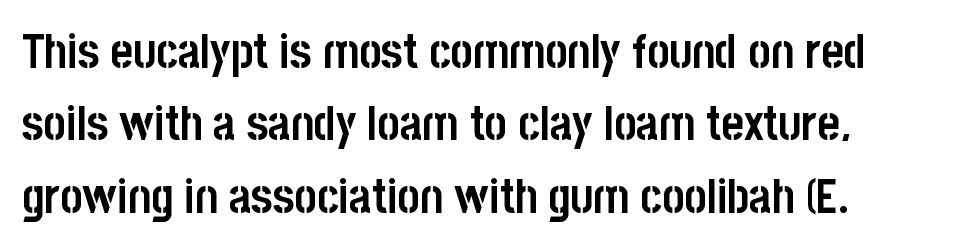
{"serif": "no", "italic": "no", "bold": "yes", "weight": "semibold", "width": "condensed", "stroke_contrast": "low", "x_height": "large", "monospaced": "no", "underline": "no", "line_spacing": "normal", "line_spacing_ratio": 1.51, "letter_spacing": "normal", "letter_spacing_em": 0.0, "glyph_px": 48}
